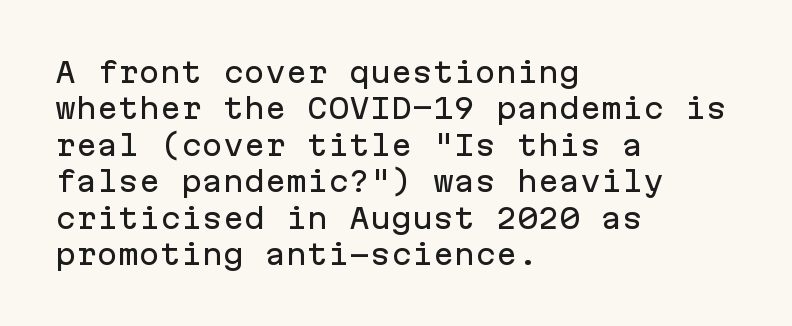
Q: Is the text italic (slanted)? A: No, it is upright.
Q: Is the typeface a serif or a sans-serif typeface? A: Sans-serif.
Q: Is the text underlined? A: No.
Q: How is the paragraph aligned? A: Left-aligned.
Q: Is the spacing between letters normal or unusually wide? A: Normal.
Q: Is the spacing between lines tight, normal or loose? A: Normal.
Q: Width (condensed, normal, or wide)? A: Normal.
Q: Stroke contrast? A: Low.
Q: x-height? A: Medium.
Q: Monospaced? A: Yes.
